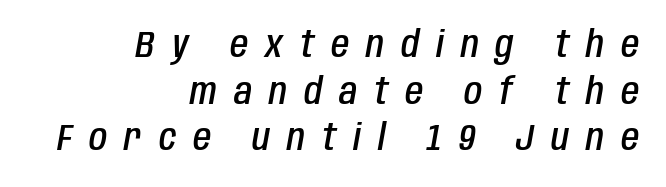
Q: Is the text bold? A: Semi-bold.
Q: Is the text italic (slanted)? A: Yes, it leans right by about 10 degrees.
Q: Is the text underlined? A: No.
Q: How is the paragraph aligned? A: Right-aligned.
Q: Is the spacing between letters normal or unusually wide? A: Unusually wide.
Q: Is the spacing between lines tight, normal or loose? A: Normal.
Q: Width (condensed, normal, or wide)? A: Condensed.
Q: Stroke contrast? A: Low.
Q: x-height? A: Large.
Q: Monospaced? A: No.
